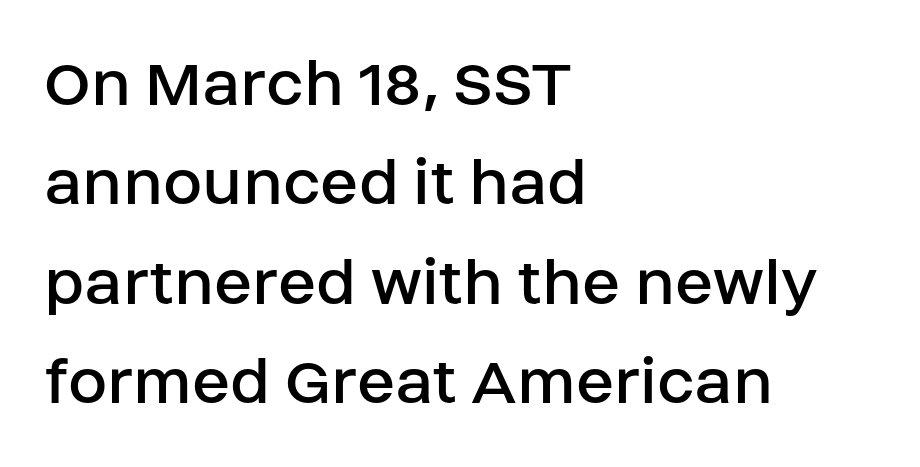
Descenders are the only things crossing below the line. What kind of face is this? One without serifs — a sans. The weight would be labelled regular, book, light, or lighter still. This sample keeps an unexceptional amount of space between lines. These lines are set flush left with a ragged right edge. This sample has the flowing, uneven cadence of proportional lettering.
